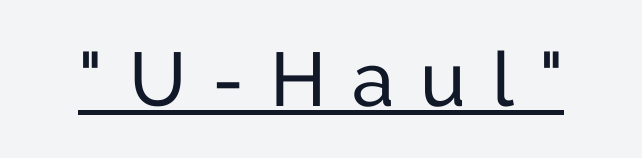
Q: Is the text bold? A: No.
Q: Is the text italic (slanted)? A: No, it is upright.
Q: Is the typeface a serif or a sans-serif typeface? A: Sans-serif.
Q: Is the text underlined? A: Yes.
Q: Is the spacing between letters normal or unusually wide? A: Unusually wide.
Q: Width (condensed, normal, or wide)? A: Normal.
Q: Stroke contrast? A: Low.
Q: x-height? A: Medium.
Q: Monospaced? A: No.
